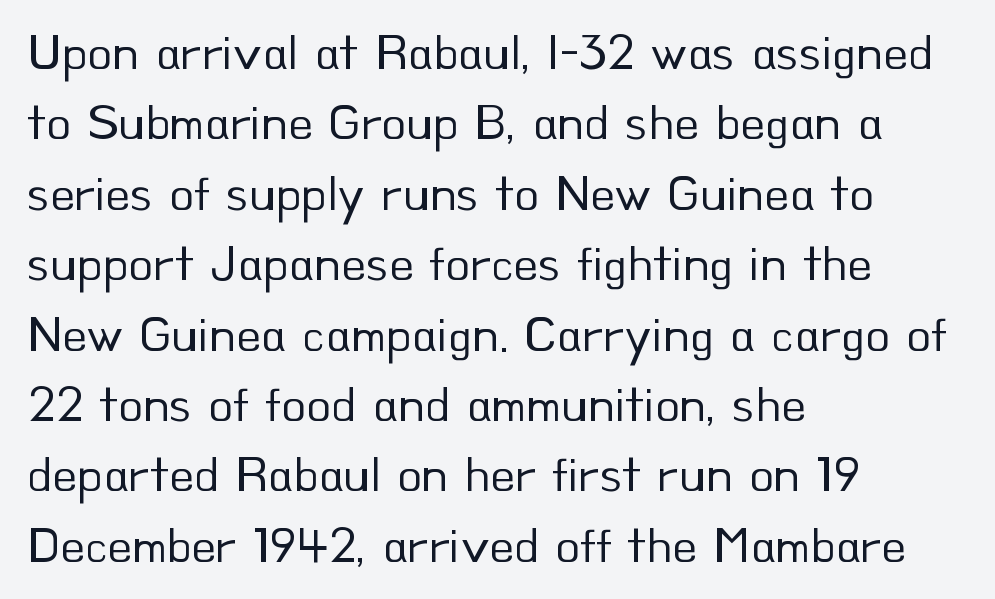
Q: Is the text bold? A: No.
Q: Is the text italic (slanted)? A: No, it is upright.
Q: Is the typeface a serif or a sans-serif typeface? A: Sans-serif.
Q: Is the text underlined? A: No.
Q: How is the paragraph aligned? A: Left-aligned.
Q: Is the spacing between letters normal or unusually wide? A: Normal.
Q: Is the spacing between lines tight, normal or loose? A: Normal.
Q: Width (condensed, normal, or wide)? A: Normal.
Q: Stroke contrast? A: Low.
Q: x-height? A: Small.
Q: Monospaced? A: No.
